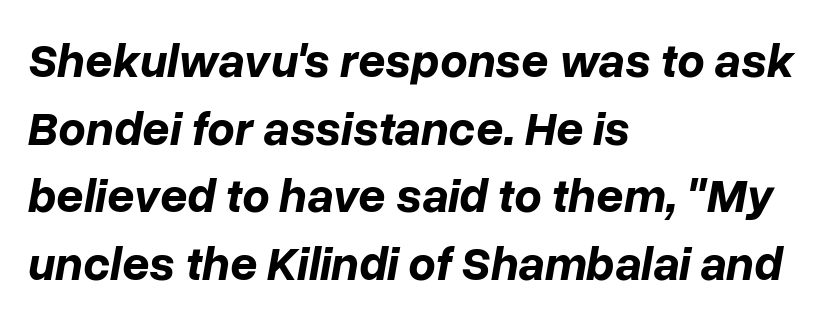
The image shows 48 px bold type, italic (leaning right); set left-aligned, normal line spacing (1.41x), normal letter spacing, not underlined; low stroke contrast and a medium x-height.
